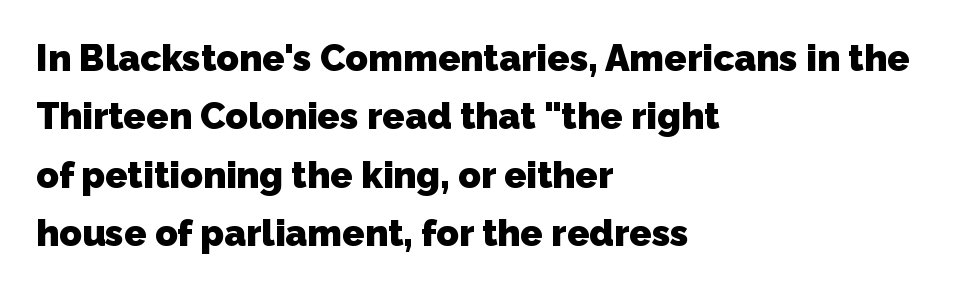
The image shows 37 px heavy sans-serif type; set left-aligned, normal line spacing (1.58x), normal letter spacing, not underlined; low stroke contrast and a medium x-height.
